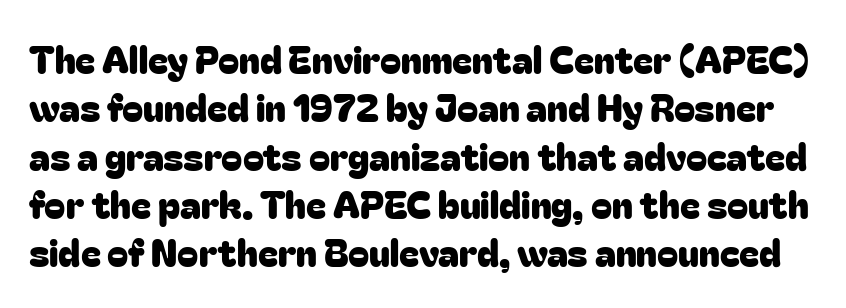
The designer left line spacing at the default. Font category for this specimen: sans-serif. Caption: standard tracking, unaltered. Posture: upright roman. Proportional: the letters do not fall into vertical columns.
